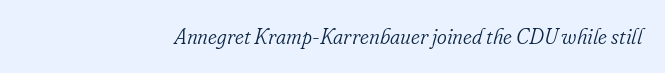
{"italic": "yes", "lean": "right", "slant_degrees": 16, "bold": "no", "underline": "no", "letter_spacing": "normal", "letter_spacing_em": 0.0, "glyph_px": 21}
